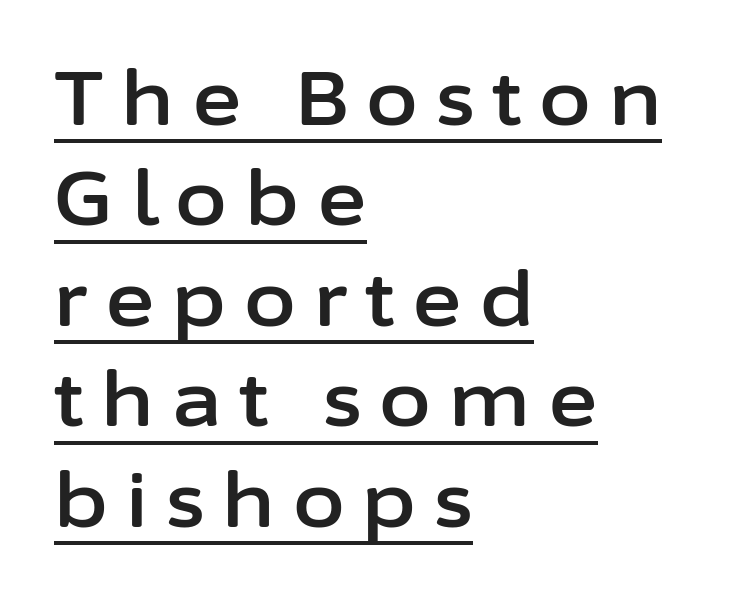
{"serif": "no", "italic": "no", "width": "normal", "stroke_contrast": "low", "x_height": "medium", "monospaced": "no", "underline": "yes", "align": "left", "line_spacing": "normal", "line_spacing_ratio": 1.34, "letter_spacing": "wide", "letter_spacing_em": 0.24, "glyph_px": 75}
